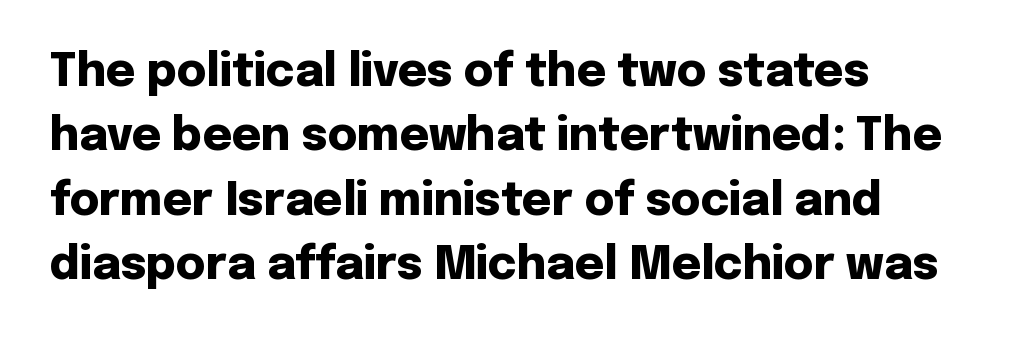
Q: Is the text bold? A: Yes.
Q: Is the text italic (slanted)? A: No, it is upright.
Q: Is the typeface a serif or a sans-serif typeface? A: Sans-serif.
Q: Is the text underlined? A: No.
Q: How is the paragraph aligned? A: Left-aligned.
Q: Is the spacing between letters normal or unusually wide? A: Normal.
Q: Is the spacing between lines tight, normal or loose? A: Normal.
Q: Width (condensed, normal, or wide)? A: Normal.
Q: Stroke contrast? A: Low.
Q: x-height? A: Medium.
Q: Monospaced? A: No.
